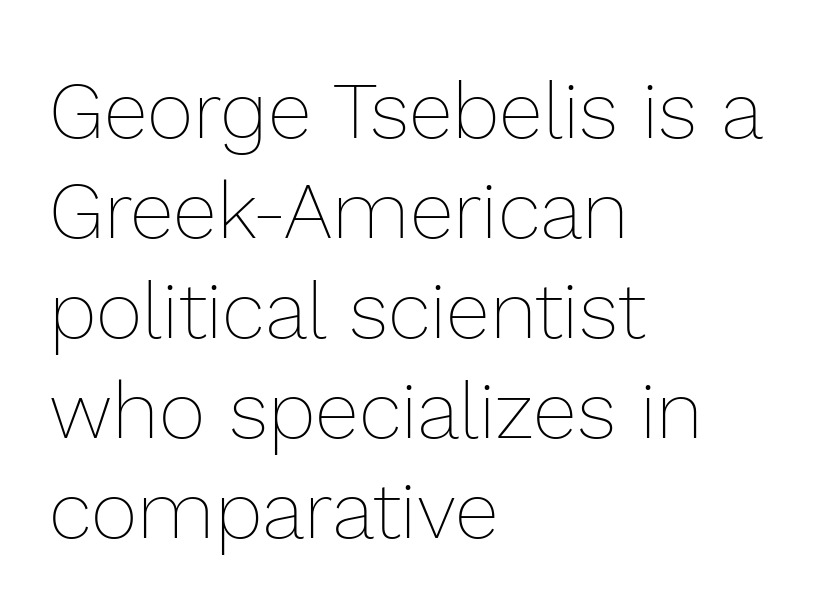
{"italic": "no", "bold": "no", "weight": "thin", "width": "normal", "x_height": "medium", "monospaced": "no", "underline": "no", "align": "left", "line_spacing": "normal", "line_spacing_ratio": 1.25, "letter_spacing": "normal", "letter_spacing_em": 0.0, "glyph_px": 80}
